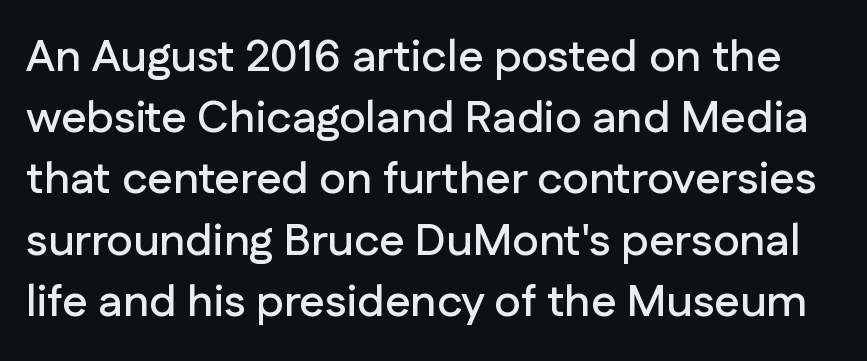
The image shows 45 px sans-serif type, upright; set normal line spacing (1.36x), normal letter spacing, not underlined; low stroke contrast and a medium x-height.
